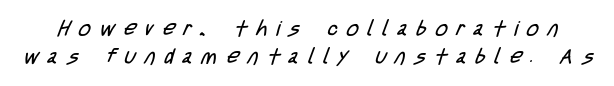
{"bold": "no", "underline": "no", "line_spacing": "normal", "line_spacing_ratio": 1.32, "letter_spacing": "wide", "letter_spacing_em": 0.43, "glyph_px": 21}
